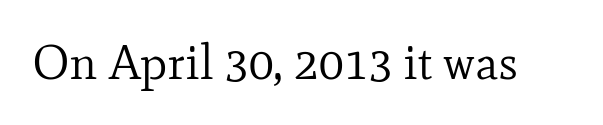
Q: Is the text bold? A: No.
Q: Is the text italic (slanted)? A: No, it is upright.
Q: Is the typeface a serif or a sans-serif typeface? A: Serif.
Q: Is the text underlined? A: No.
Q: Is the spacing between letters normal or unusually wide? A: Normal.
Q: Width (condensed, normal, or wide)? A: Normal.
Q: Stroke contrast? A: Low.
Q: x-height? A: Small.
Q: Monospaced? A: No.
